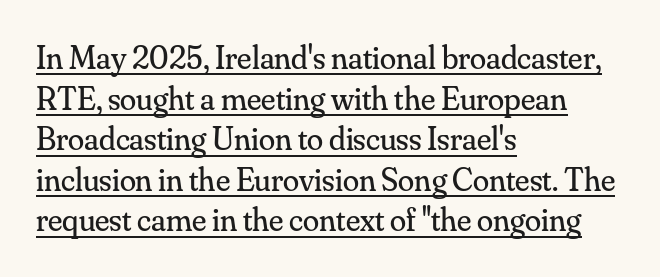
The image shows 33 px regular-weight serif type, upright; set left-aligned, line spacing 1.23x, normal letter spacing, underlined; medium stroke contrast and a small x-height.
